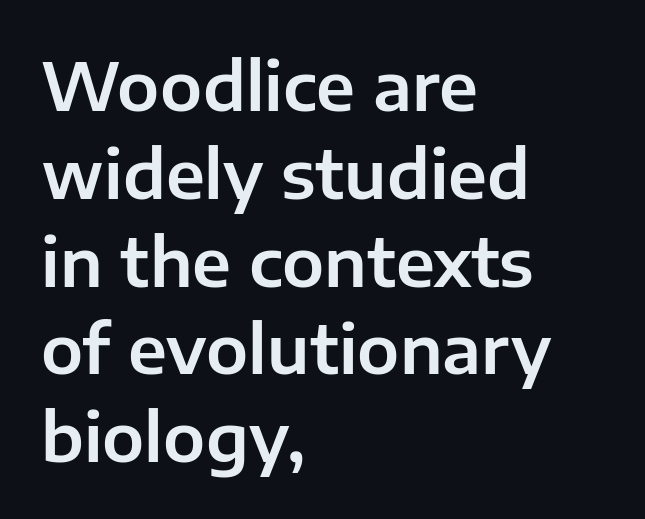
Q: Is the text italic (slanted)? A: No, it is upright.
Q: Is the typeface a serif or a sans-serif typeface? A: Sans-serif.
Q: Is the text underlined? A: No.
Q: How is the paragraph aligned? A: Left-aligned.
Q: Is the spacing between letters normal or unusually wide? A: Normal.
Q: Is the spacing between lines tight, normal or loose? A: Normal.
Q: Width (condensed, normal, or wide)? A: Normal.
Q: Stroke contrast? A: Low.
Q: x-height? A: Medium.
Q: Monospaced? A: No.
